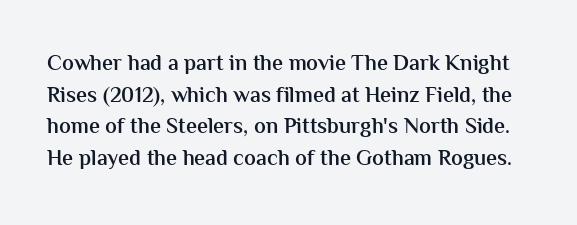
The image shows 22 px text type, upright; set normal line spacing (1.44x), normal letter spacing, not underlined.
